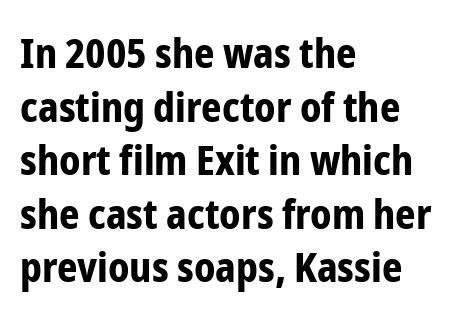
These lines are set flush left with a ragged right edge. Quick note: interline space is typical. There is no visible air inserted between adjacent glyphs. The rendering uses a bold face; every stroke is thick and dark. Descenders hang freely into open space. The designer went with a sans here, leaving each stem footless.
